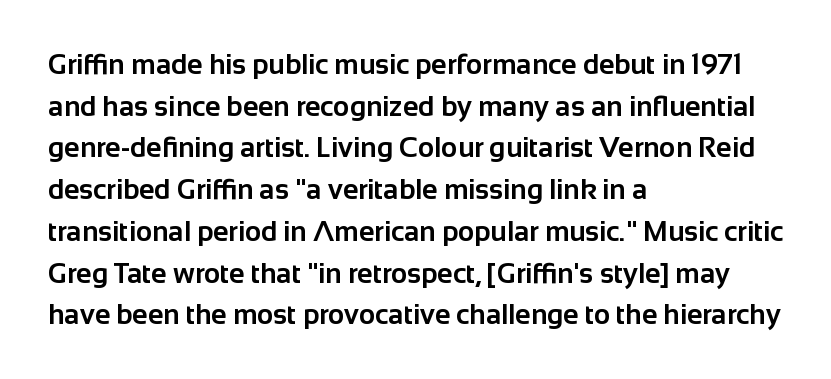
The image shows 28 px bold sans-serif type, upright; set left-aligned, normal line spacing (1.49x), normal letter spacing, not underlined; low stroke contrast and a medium x-height.
